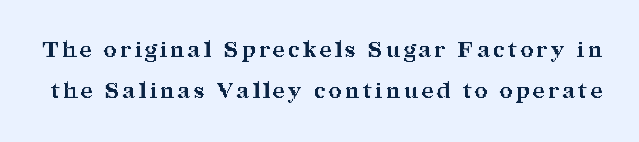
The image shows 22 px bold type, upright; set line spacing 1.86x, not underlined.
